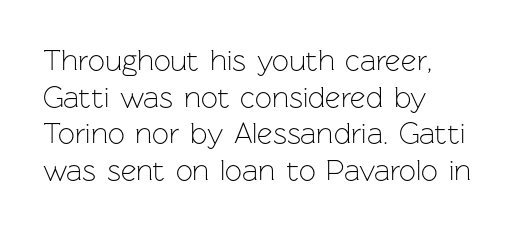
Q: Is the text bold? A: No.
Q: Is the text italic (slanted)? A: No, it is upright.
Q: Is the typeface a serif or a sans-serif typeface? A: Sans-serif.
Q: Is the text underlined? A: No.
Q: How is the paragraph aligned? A: Left-aligned.
Q: Is the spacing between letters normal or unusually wide? A: Normal.
Q: Width (condensed, normal, or wide)? A: Normal.
Q: Stroke contrast? A: Low.
Q: x-height? A: Medium.
Q: Monospaced? A: No.
